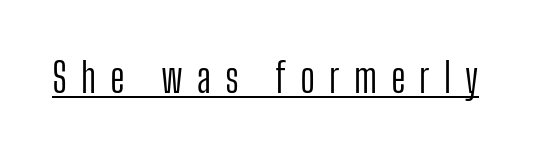
Decoration check: the copy is underlined. Glyph-to-glyph distance is far greater than everyday printed text. On a weight scale, this lands at 450 or below. Italic: no, the glyphs are upright roman.
